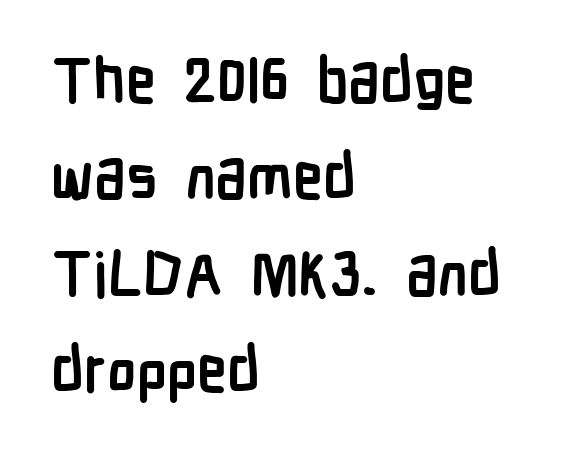
Classification — sans serif. The passage shown is typed in a proportional face where columns would drift. Spacing between characters is what you'd get straight out of the box. Rule under the text: the space is simply empty. Heavy-handed strokes throughout: this text is bold. Is there much room between lines? A standard amount, neither cramped nor airy.
